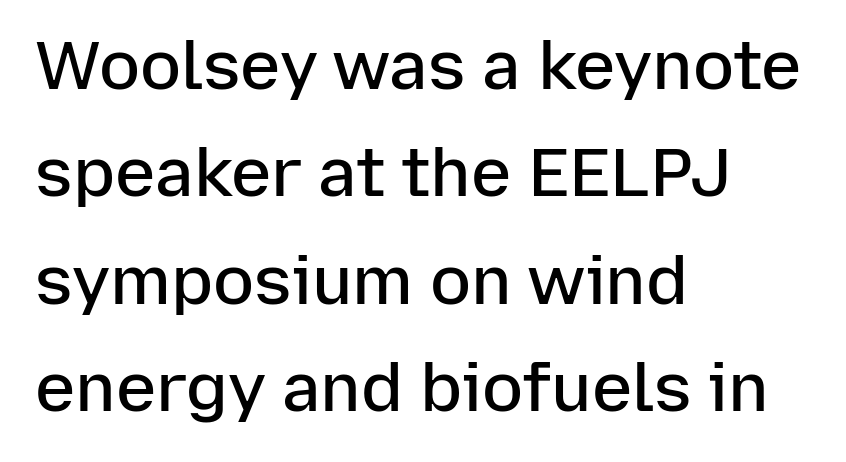
Q: Is the text bold? A: Semi-bold.
Q: Is the text italic (slanted)? A: No, it is upright.
Q: Is the typeface a serif or a sans-serif typeface? A: Sans-serif.
Q: Is the text underlined? A: No.
Q: How is the paragraph aligned? A: Left-aligned.
Q: Is the spacing between letters normal or unusually wide? A: Normal.
Q: Is the spacing between lines tight, normal or loose? A: Normal.
Q: Width (condensed, normal, or wide)? A: Normal.
Q: Stroke contrast? A: Low.
Q: x-height? A: Medium.
Q: Monospaced? A: No.
